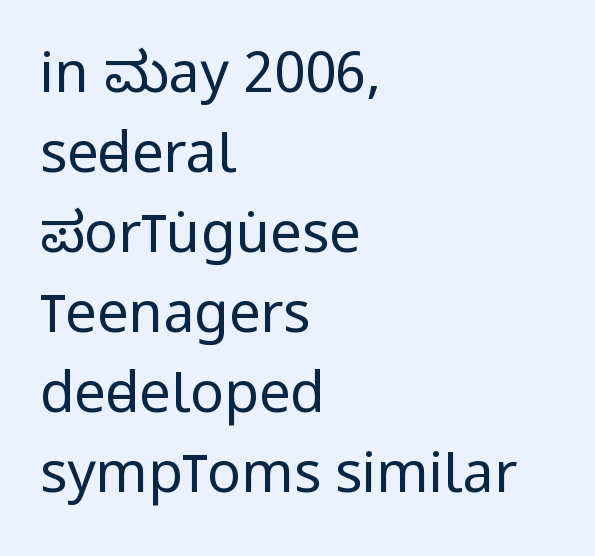
Varying glyph widths throughout — classic text-font behaviour. It's the straight-up-and-down kind of type. Horizontally, the lines are justified to the leading edge only. Bare-footed words on every line.
